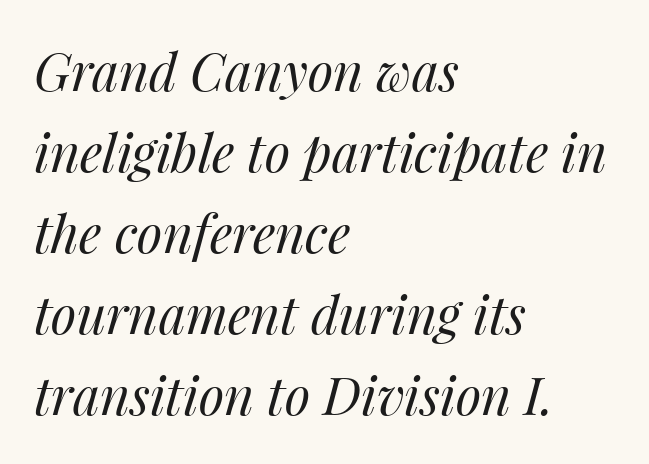
What's the leading like? Ordinary, nothing unusual. Descenders are the only things crossing below the line. Spacing verdict: proportional, widths tailored to each character. Casual observation: everything's shoved over to the left. Rendered with sloped, italic letterforms.
